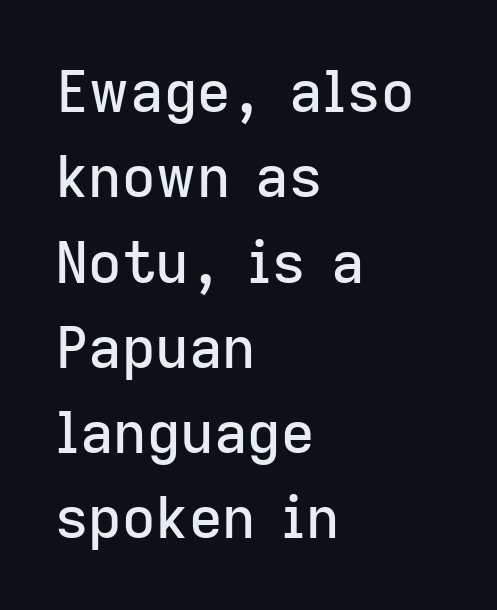
{"serif": "no", "italic": "no", "width": "normal", "stroke_contrast": "low", "x_height": "medium", "monospaced": "no", "underline": "no", "align": "left", "line_spacing": "normal", "line_spacing_ratio": 1.47, "letter_spacing": "normal", "letter_spacing_em": 0.0, "glyph_px": 58}
